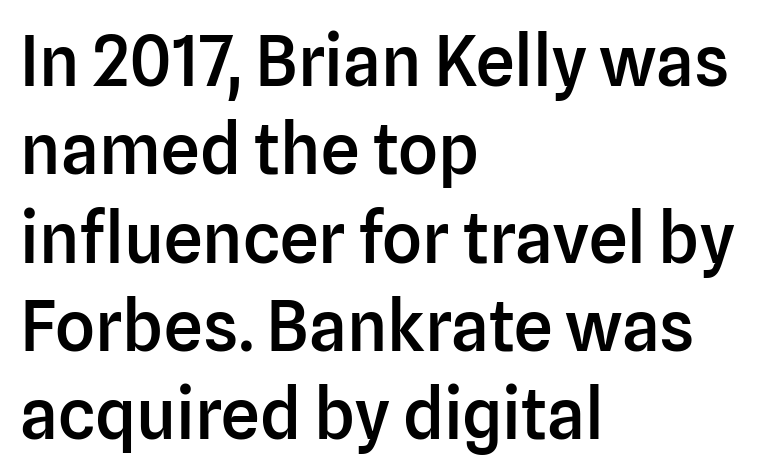
{"serif": "no", "italic": "no", "bold": "semi", "weight": "semibold", "width": "normal", "stroke_contrast": "low", "x_height": "medium", "monospaced": "no", "underline": "no", "align": "left", "line_spacing": "normal", "line_spacing_ratio": 1.28, "letter_spacing": "normal", "letter_spacing_em": 0.0, "glyph_px": 69}
